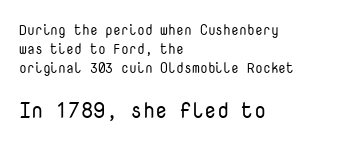
Q: Is the text bold? A: No.
Q: Is the text italic (slanted)? A: No, it is upright.
Q: Is the text underlined? A: No.
Q: How is the paragraph aligned? A: Left-aligned.
Q: Is the spacing between letters normal or unusually wide? A: Normal.
Q: Is the spacing between lines tight, normal or loose? A: Normal.
Q: Which block of text is set in a larger size, the first (top) or the second (bottom)? A: The second (bottom) one.
